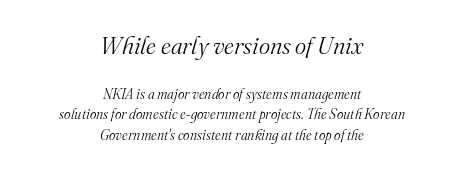
{"italic": "yes", "lean": "right", "slant_degrees": 16, "bold": "no", "underline": "no", "align": "center", "line_spacing": "normal", "line_spacing_ratio": 1.48, "letter_spacing": "normal", "letter_spacing_em": 0.0, "larger_block": "first", "size_ratio": 1.71, "glyph_px": 24}
